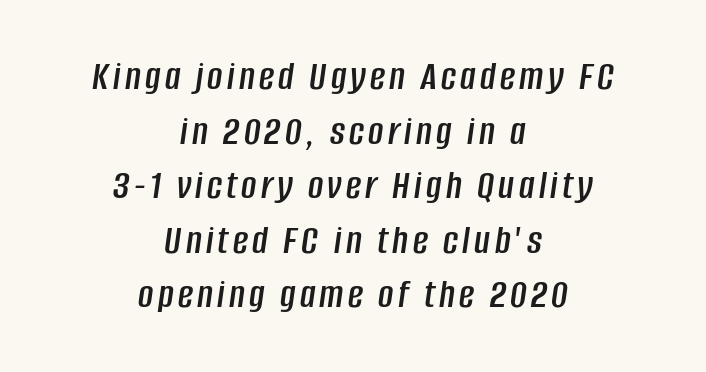
The block of text has a typical density, with ordinary space between rows. Character widths vary here, with narrow letters taking less room than wide ones. The lines are quadded center. Words float on clear page, feet unadorned. Yep, that's italic — everything's leaning.
